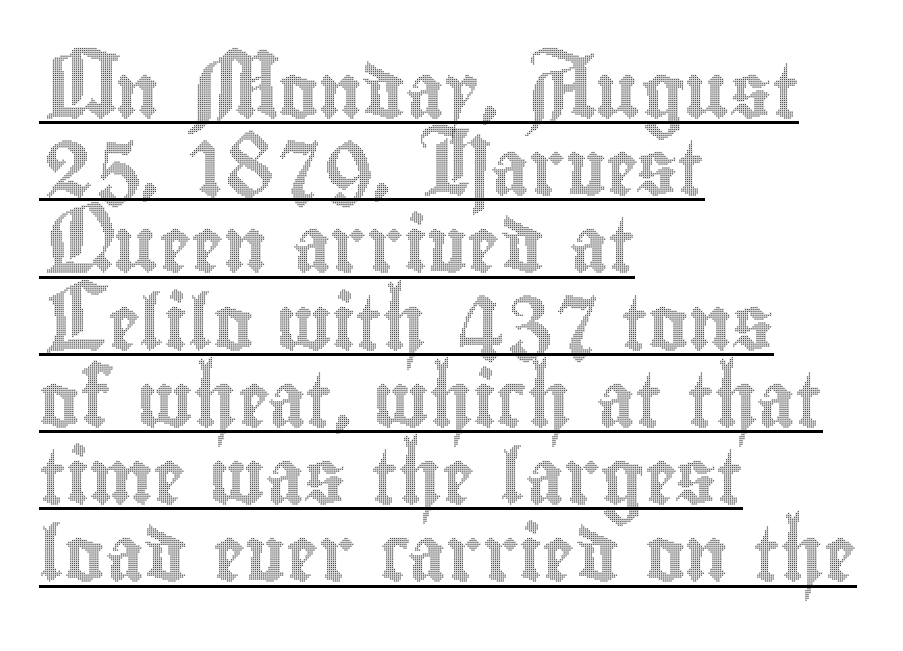
The image shows 54 px condensed type, upright; set left-aligned, normal line spacing (1.43x), normal letter spacing, underlined; a small x-height.
